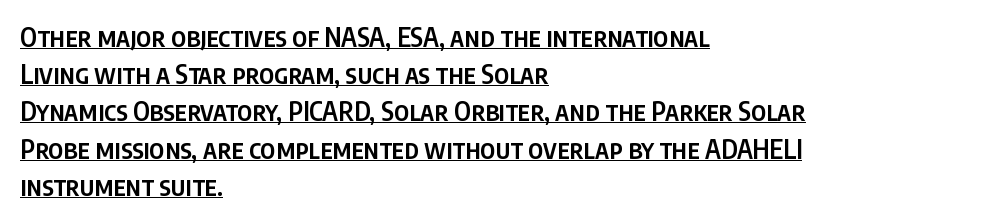
What's the leading like? Ordinary, nothing unusual. This rendering uses left alignment, leaving the right contour irregular. On the weight axis this lands at semibold, roughly 600. The axis of the letterforms is exactly vertical.
